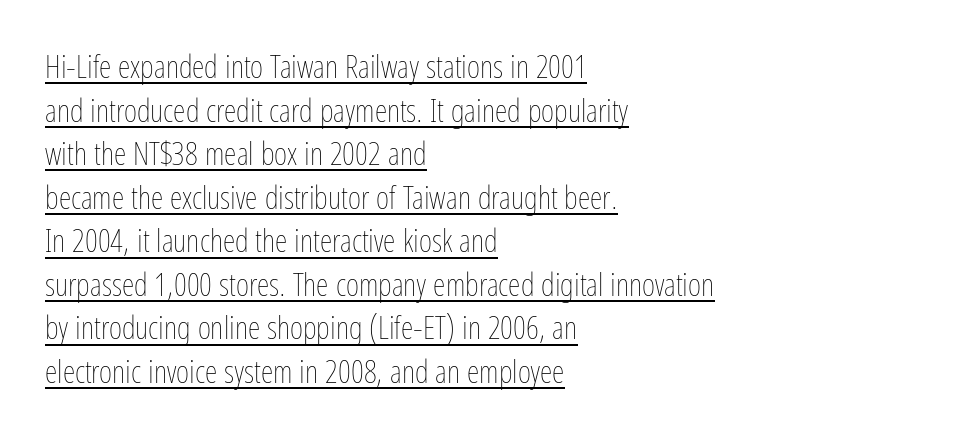
Looks like regular typesetting: each glyph gets only the width it needs. The font is comparable to plain body text, perhaps lighter. The vertical gap from one line to the next is medium. The gaps between neighbouring characters are ordinary and unremarkable. Is the block centered? No — it sits flush against the left margin. Is there any slant? The stems are plumb.
